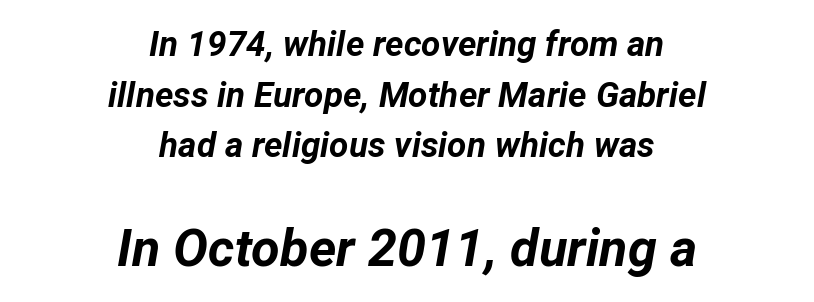
The image shows 52 px bold type, italic (leaning right); set centered, normal line spacing (1.45x), normal letter spacing, not underlined; the second (bottom) block is 1.49x larger; low stroke contrast and a medium x-height.
